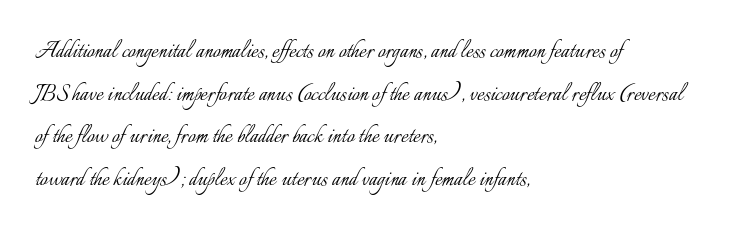
The ragged edge is on the right, which tells us the setting is flush left. Heaviness? Minimal to ordinary, like unemphasized prose. Lines of text with bare space underneath.
